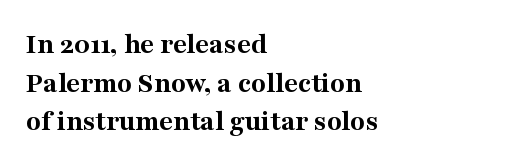
The image shows 30 px bold serif type, upright; set left-aligned, normal line spacing (1.29x), normal letter spacing, not underlined; medium stroke contrast and a medium x-height.
